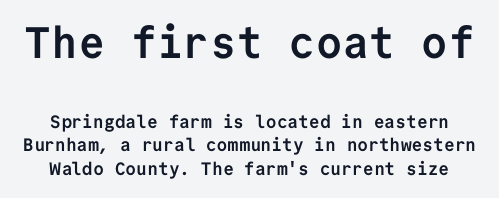
Typographic density is high because the face is bold. The passage shown is typed in a monospace face where columns stay perfectly aligned. The letters sit at their default tracking, neither squeezed nor spread. Check where the strokes stop: nothing finishes them off — pure sans. In terms of posture, this sample is upright. Caption: upper text group enlarged, lower text group reduced.
